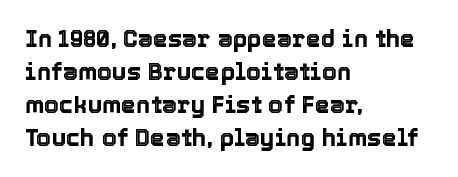
The image shows 24 px text type, upright; set left-aligned, normal line spacing (1.38x), normal letter spacing, not underlined.
